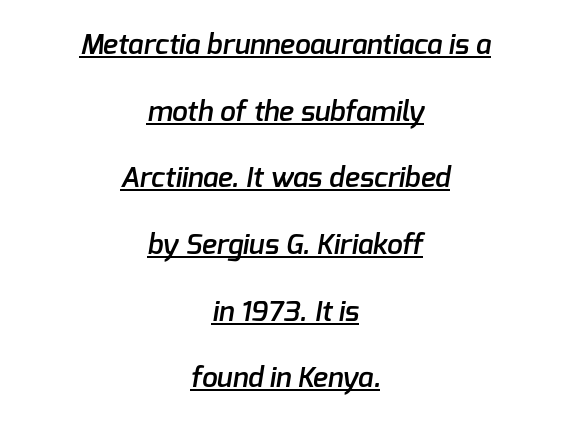
A rule runs beneath these lines of type. Horizontally, the lines are justified to the midpoint only. The face used here is rendered with its standard letterfit. The letters advance in unequal steps, a hallmark of proportional type.
